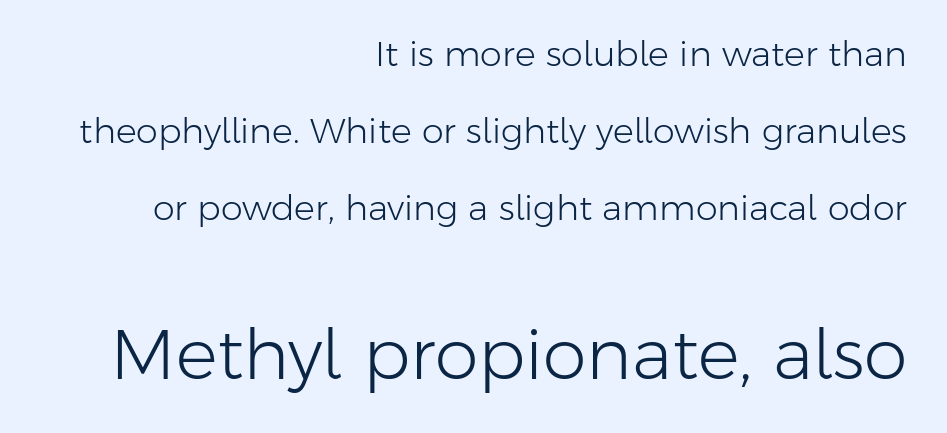
{"serif": "no", "italic": "no", "bold": "no", "weight": "light", "width": "normal", "stroke_contrast": "low", "x_height": "medium", "monospaced": "no", "underline": "no", "align": "right", "line_spacing": "loose", "line_spacing_ratio": 2.2, "letter_spacing": "normal", "letter_spacing_em": 0.0, "larger_block": "second", "size_ratio": 2.0, "glyph_px": 70}
